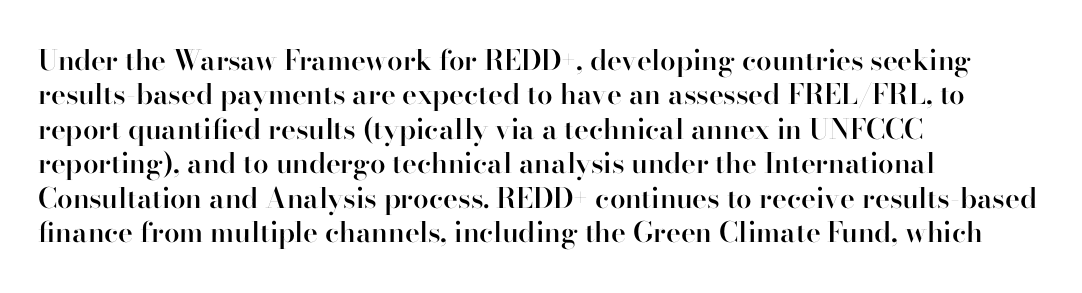
The image shows 28 px semibold serif type, upright; set left-aligned, line spacing 1.23x, normal letter spacing, not underlined; high stroke contrast and a small x-height.
